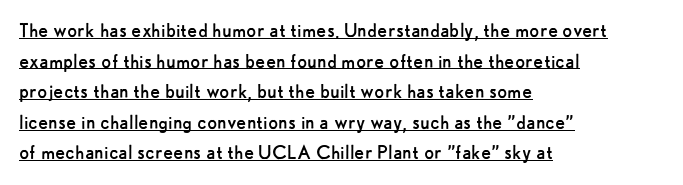
{"italic": "no", "bold": "no", "underline": "yes", "align": "left", "line_spacing": "normal", "line_spacing_ratio": 1.33, "letter_spacing": "normal", "letter_spacing_em": 0.0, "glyph_px": 23}
